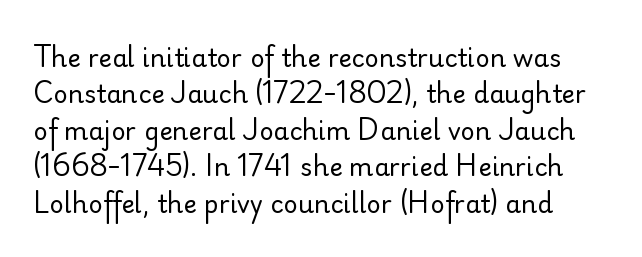
{"italic": "no", "bold": "no", "underline": "no", "line_spacing": "normal", "line_spacing_ratio": 1.46, "letter_spacing": "normal", "letter_spacing_em": 0.0, "glyph_px": 25}
